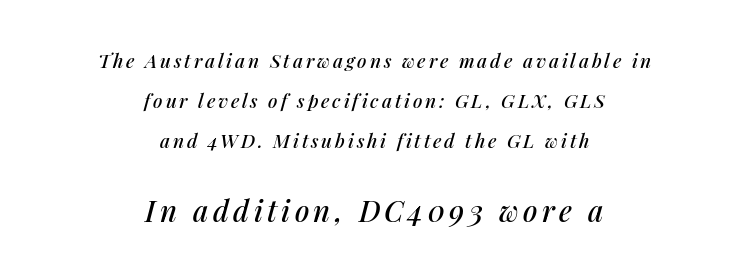
Only glyphs here, with clear space below each row. This is oblique type, the kind used for emphasis or titles. The block of text is sparse from top to bottom, with ample space between rows. Think of a printed novel: that variable character pitch is what you see here. Whoever set this made the second block the dominant, larger element.
